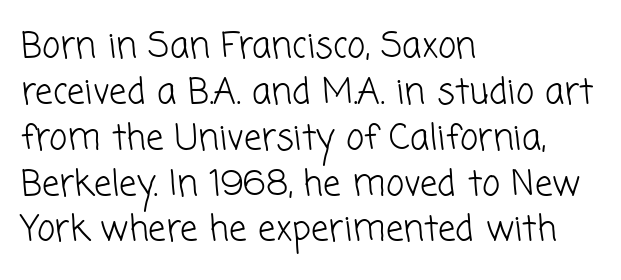
Q: Is the text bold? A: No.
Q: Is the typeface a serif or a sans-serif typeface? A: Sans-serif.
Q: Is the text underlined? A: No.
Q: How is the paragraph aligned? A: Left-aligned.
Q: Is the spacing between letters normal or unusually wide? A: Normal.
Q: Is the spacing between lines tight, normal or loose? A: Normal.
Q: Width (condensed, normal, or wide)? A: Normal.
Q: Stroke contrast? A: Low.
Q: x-height? A: Medium.
Q: Monospaced? A: No.
